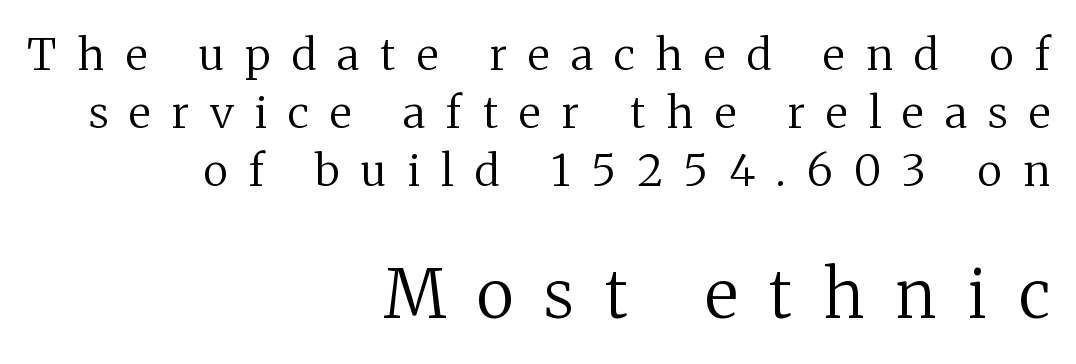
Every character sits straight up, as roman type does. The passage shown is not underscored anywhere. Quick note: interline space is typical. Visually, the bottom section dominates because its glyphs are scaled up. The horizontal fit of the characters is loose and conspicuously gappy.
